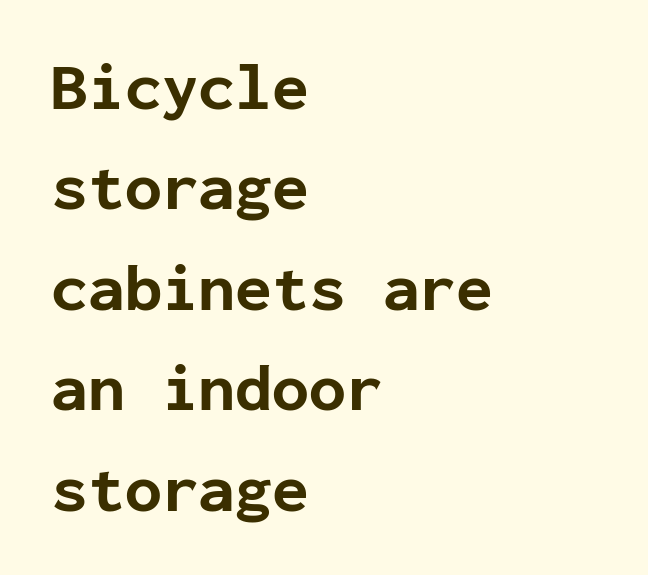
Q: Is the text bold? A: Yes.
Q: Is the text italic (slanted)? A: No, it is upright.
Q: Is the typeface a serif or a sans-serif typeface? A: Sans-serif.
Q: Is the text underlined? A: No.
Q: How is the paragraph aligned? A: Left-aligned.
Q: Is the spacing between letters normal or unusually wide? A: Normal.
Q: Is the spacing between lines tight, normal or loose? A: Normal.
Q: Width (condensed, normal, or wide)? A: Normal.
Q: Stroke contrast? A: Low.
Q: x-height? A: Medium.
Q: Monospaced? A: Yes.
